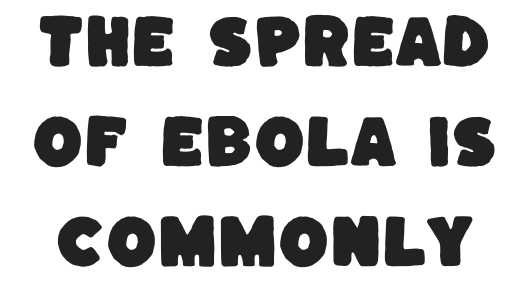
{"serif": "no", "width": "normal", "stroke_contrast": "low", "x_height": "large", "monospaced": "no", "underline": "no", "line_spacing_ratio": 1.72, "letter_spacing": "normal", "letter_spacing_em": 0.0, "glyph_px": 58}
